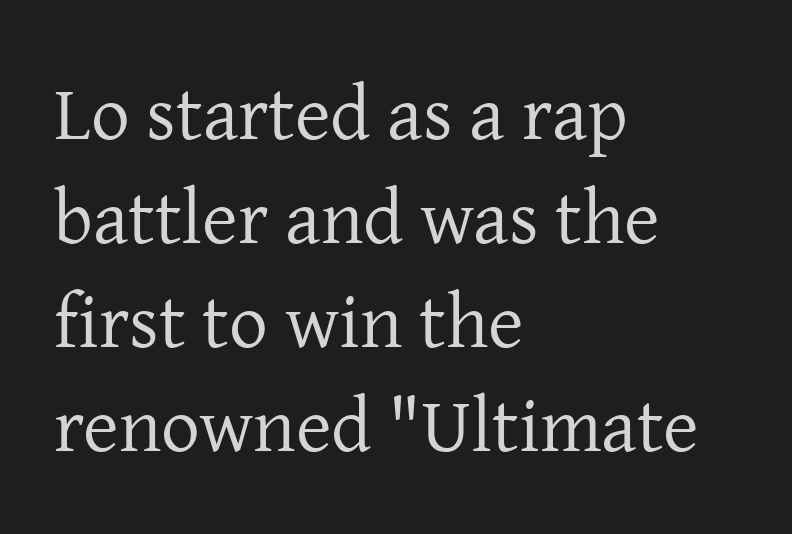
{"serif": "yes", "italic": "no", "bold": "no", "weight": "regular", "width": "normal", "stroke_contrast": "low", "x_height": "medium", "monospaced": "no", "underline": "no", "align": "left", "line_spacing": "normal", "line_spacing_ratio": 1.35, "letter_spacing": "normal", "letter_spacing_em": 0.0, "glyph_px": 77}
